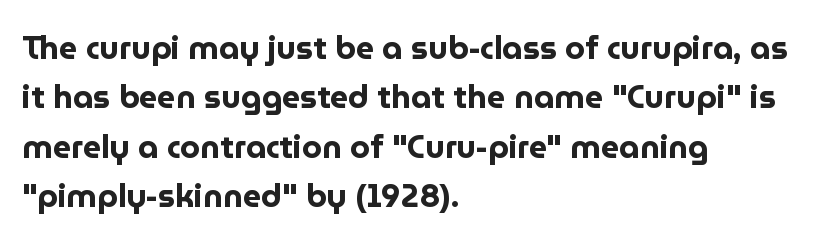
The image shows 32 px bold sans-serif type, upright; set left-aligned, normal line spacing (1.54x), normal letter spacing, not underlined; low stroke contrast and a medium x-height.
